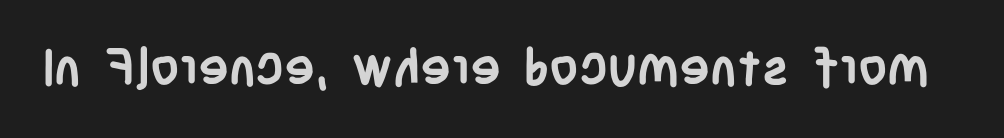
The image shows 51 px semibold, condensed sans-serif type, upright; set normal letter spacing, not underlined; low stroke contrast and a large x-height.
